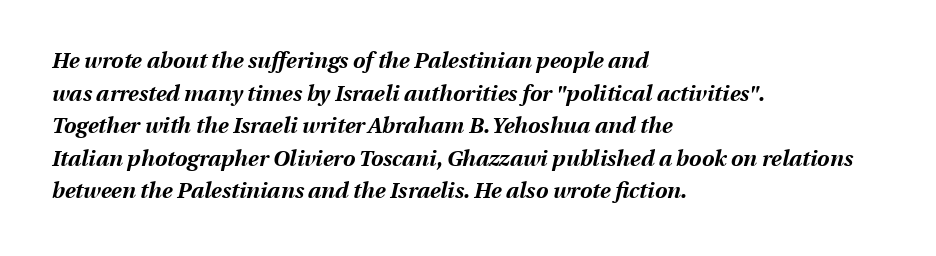
{"italic": "yes", "lean": "right", "slant_degrees": 13, "bold": "yes", "underline": "no", "align": "left", "line_spacing": "normal", "line_spacing_ratio": 1.48, "letter_spacing": "normal", "letter_spacing_em": 0.0, "glyph_px": 22}
